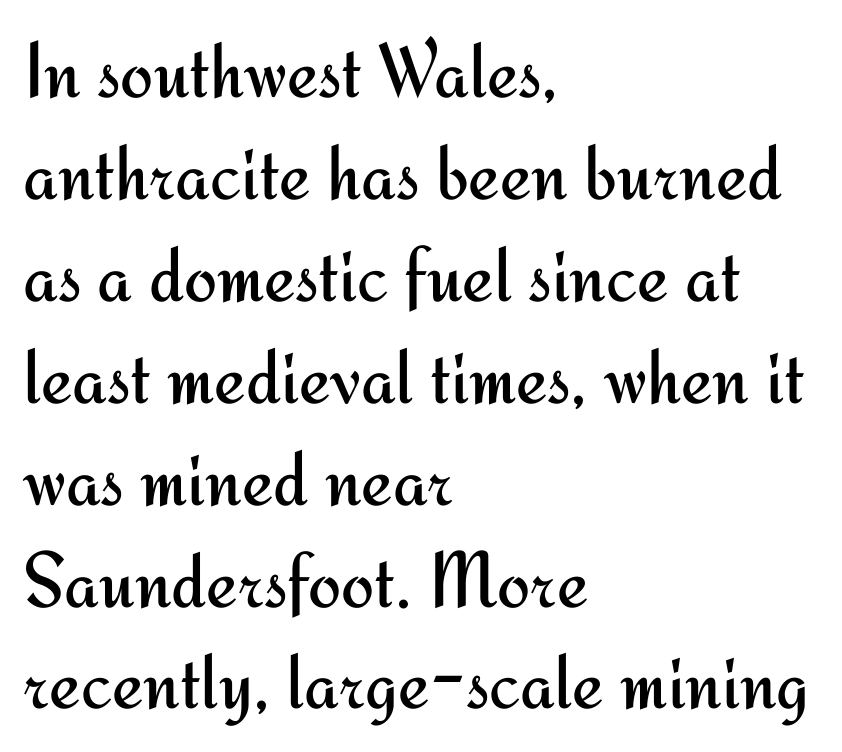
Q: Is the text bold? A: No.
Q: Is the text italic (slanted)? A: No, it is upright.
Q: Is the typeface a serif or a sans-serif typeface? A: Sans-serif.
Q: Is the text underlined? A: No.
Q: How is the paragraph aligned? A: Left-aligned.
Q: Is the spacing between letters normal or unusually wide? A: Normal.
Q: Is the spacing between lines tight, normal or loose? A: Normal.
Q: Width (condensed, normal, or wide)? A: Normal.
Q: Stroke contrast? A: Medium.
Q: x-height? A: Small.
Q: Monospaced? A: No.
